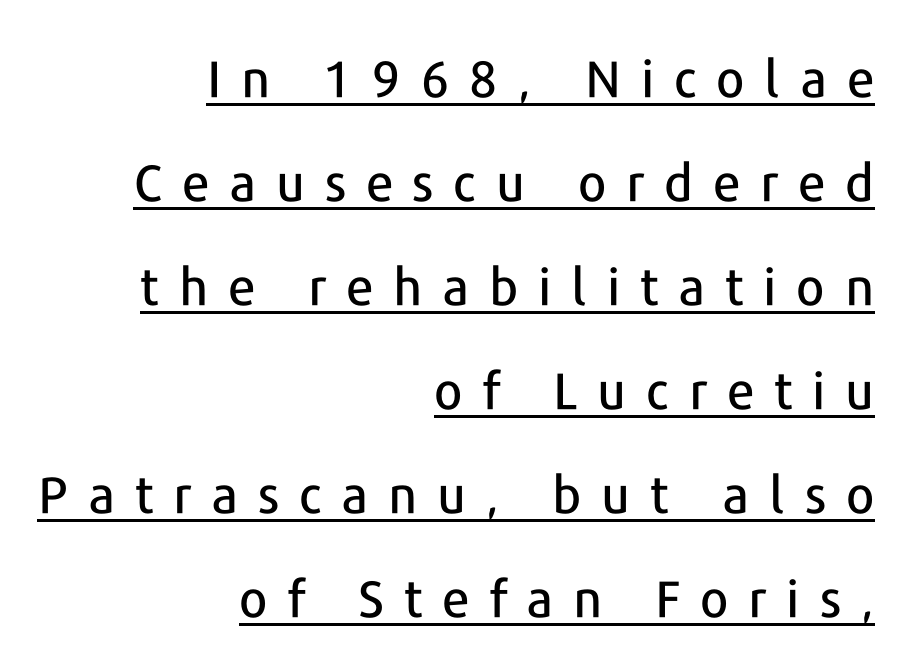
The image shows 51 px sans-serif type, upright; set right-aligned, loose line spacing (2.04x), unusually wide letter spacing (+0.39 em), underlined; low stroke contrast and a medium x-height.
